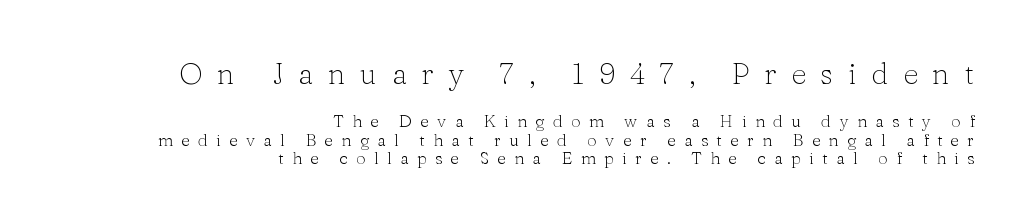
{"serif": "yes", "italic": "no", "bold": "no", "weight": "light", "width": "normal", "stroke_contrast": "low", "x_height": "medium", "monospaced": "no", "underline": "no", "align": "right", "line_spacing": "tight", "line_spacing_ratio": 1.08, "letter_spacing": "wide", "letter_spacing_em": 0.49, "larger_block": "first", "size_ratio": 1.76, "glyph_px": 30}
